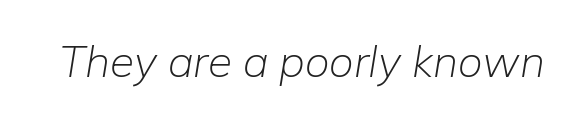
Spacing between characters is what you'd get straight out of the box. Compared with ordinary roman type, these characters are visibly tilted. This rendering features lettering with no underline. Think standard paragraph weight, or any step lighter than that.
